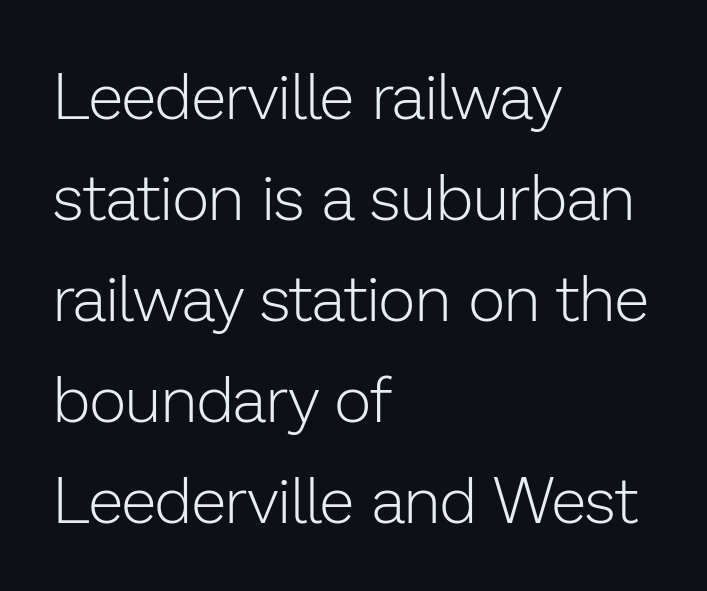
A bare baseline throughout the passage. These lines are rendered in a variable-pitch font. The paragraph has a hard left edge and a soft right edge. Bold? No — there's no thickening of the strokes. This is the regular roman posture of the typeface. Evenly set lines give the paragraph a standard silhouette.
